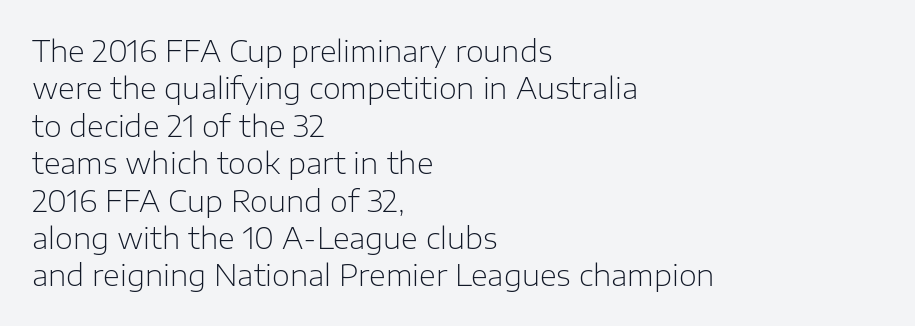
{"serif": "no", "italic": "no", "bold": "no", "weight": "light", "width": "normal", "stroke_contrast": "low", "x_height": "medium", "monospaced": "no", "underline": "no", "align": "left", "line_spacing": "normal", "line_spacing_ratio": 1.29, "letter_spacing": "normal", "letter_spacing_em": 0.0, "glyph_px": 29}
